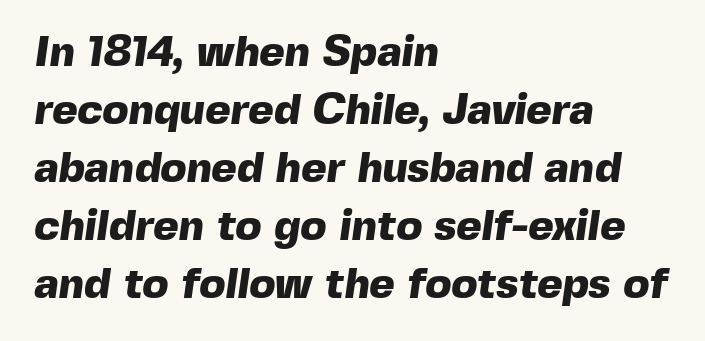
The passage shown has conventional tracking throughout. These words are printed bold, with thick strokes throughout. The letters advance in unequal steps, a hallmark of proportional type. The area under the type is left untouched.
